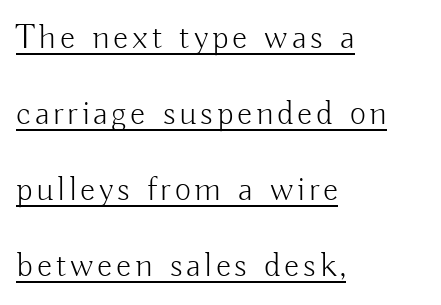
Q: Is the text bold? A: No.
Q: Is the text italic (slanted)? A: No, it is upright.
Q: Is the typeface a serif or a sans-serif typeface? A: Sans-serif.
Q: Is the text underlined? A: Yes.
Q: How is the paragraph aligned? A: Left-aligned.
Q: Is the spacing between lines tight, normal or loose? A: Loose.
Q: Width (condensed, normal, or wide)? A: Normal.
Q: Stroke contrast? A: Low.
Q: x-height? A: Small.
Q: Monospaced? A: No.
